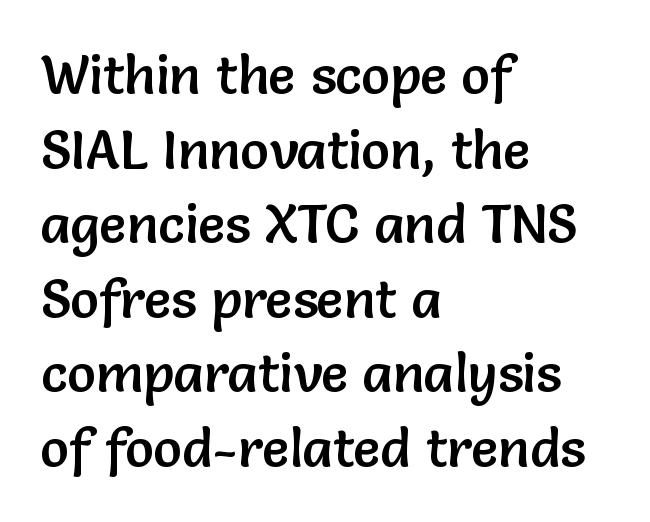
Q: Is the text italic (slanted)? A: No, it is upright.
Q: Is the typeface a serif or a sans-serif typeface? A: Sans-serif.
Q: Is the text underlined? A: No.
Q: How is the paragraph aligned? A: Left-aligned.
Q: Is the spacing between letters normal or unusually wide? A: Normal.
Q: Is the spacing between lines tight, normal or loose? A: Normal.
Q: Width (condensed, normal, or wide)? A: Normal.
Q: Stroke contrast? A: Low.
Q: x-height? A: Medium.
Q: Monospaced? A: No.
